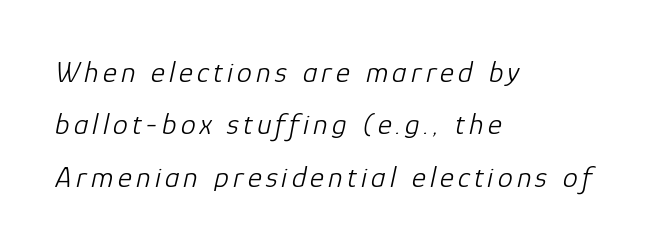
The image shows 30 px light type, italic (leaning right); set left-aligned, line spacing 1.75x, not underlined; low stroke contrast and a medium x-height.
